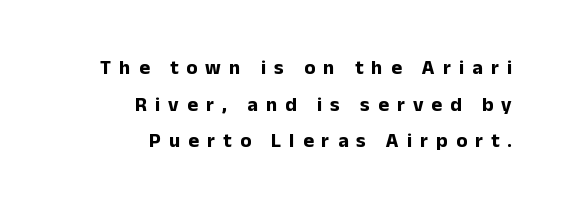
The image shows 20 px bold type, upright; set right-aligned, line spacing 1.83x, unusually wide letter spacing (+0.41 em), not underlined.
